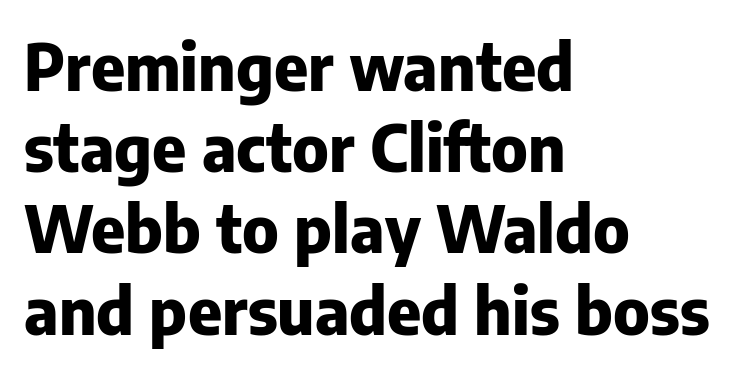
Q: Is the text bold? A: Yes.
Q: Is the text italic (slanted)? A: No, it is upright.
Q: Is the typeface a serif or a sans-serif typeface? A: Sans-serif.
Q: Is the text underlined? A: No.
Q: How is the paragraph aligned? A: Left-aligned.
Q: Is the spacing between letters normal or unusually wide? A: Normal.
Q: Is the spacing between lines tight, normal or loose? A: Normal.
Q: Width (condensed, normal, or wide)? A: Normal.
Q: Stroke contrast? A: Low.
Q: x-height? A: Medium.
Q: Monospaced? A: No.
